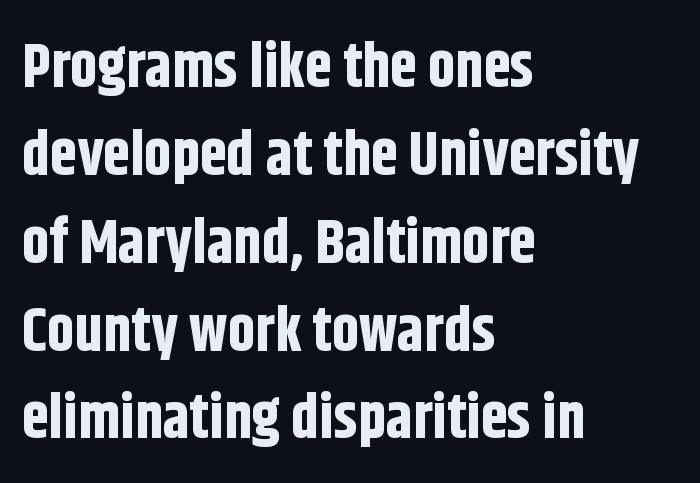
{"serif": "no", "italic": "no", "bold": "yes", "weight": "bold", "width": "condensed", "stroke_contrast": "low", "x_height": "large", "monospaced": "no", "underline": "no", "align": "left", "line_spacing": "normal", "line_spacing_ratio": 1.44, "letter_spacing": "normal", "letter_spacing_em": 0.0, "glyph_px": 61}
